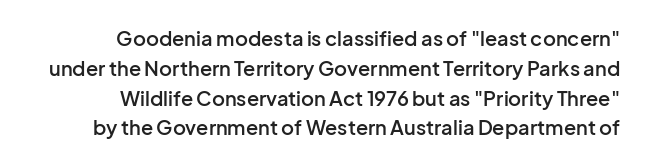
The image shows 20 px text type, upright; set right-aligned, normal line spacing (1.49x), normal letter spacing, not underlined.
